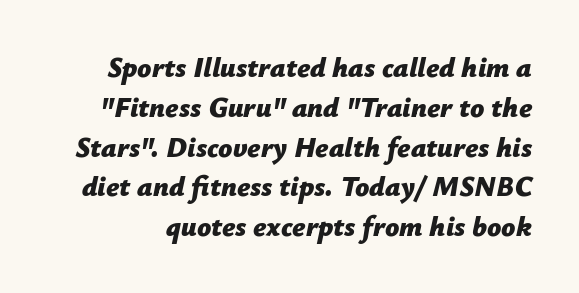
This sample has the flowing, uneven cadence of proportional lettering. Descenders hang freely into open space. Spacing between characters is what you'd get straight out of the box. Bold? Absolutely — the strokes are thick and heavy.
